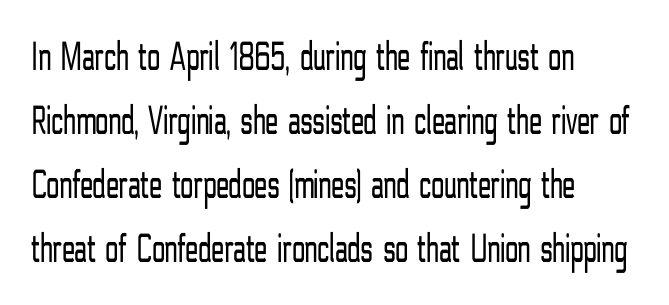
The block of text has a typical density, with ordinary space between rows. Think of a printed novel: that variable character pitch is what you see here. The strip under each line holds only bare page. Is the letter spacing exaggerated? No — it looks like the ordinary default.
